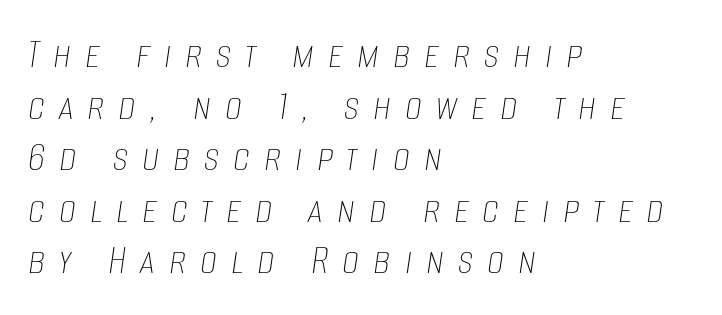
Q: Is the text bold? A: No.
Q: Is the text italic (slanted)? A: Yes, it leans right by about 8 degrees.
Q: Is the text underlined? A: No.
Q: How is the paragraph aligned? A: Left-aligned.
Q: Is the spacing between letters normal or unusually wide? A: Unusually wide.
Q: Width (condensed, normal, or wide)? A: Condensed.
Q: Stroke contrast? A: Low.
Q: x-height? A: Large.
Q: Monospaced? A: No.
